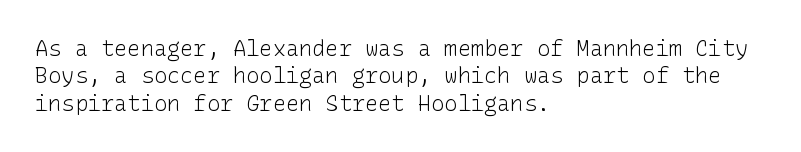
{"italic": "no", "bold": "no", "underline": "no", "align": "left", "line_spacing_ratio": 1.24, "letter_spacing": "normal", "letter_spacing_em": 0.0, "glyph_px": 22}
